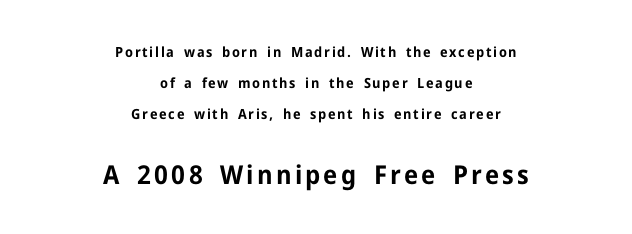
In CSS terms this would be text-align: center. Each glyph is drawn with heavy, bold strokes. Check under the words: just untouched page. Compared with typical paragraphs, the rows here are farther apart. Which of the two is more prominent by size? The second, at the bottom.
